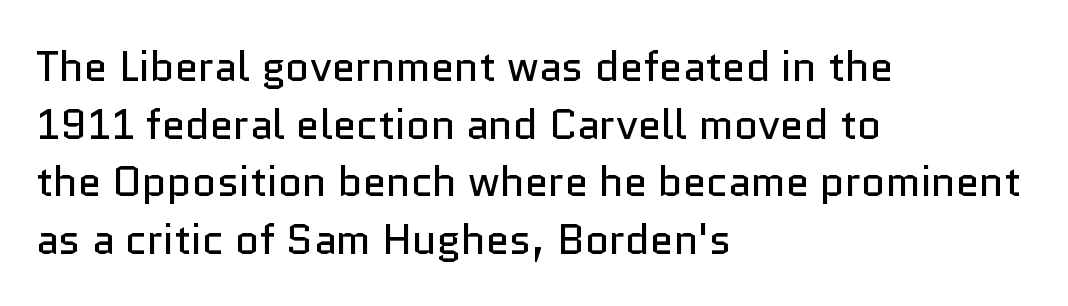
{"serif": "no", "italic": "no", "bold": "no", "weight": "regular", "width": "normal", "stroke_contrast": "low", "x_height": "medium", "monospaced": "no", "underline": "no", "align": "left", "line_spacing": "normal", "line_spacing_ratio": 1.37, "letter_spacing": "normal", "letter_spacing_em": 0.0, "glyph_px": 42}
